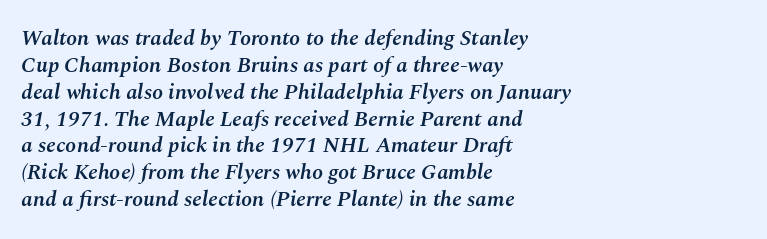
{"italic": "yes", "lean": "right", "slant_degrees": 10, "bold": "semi", "underline": "no", "align": "left", "line_spacing_ratio": 1.22, "letter_spacing": "normal", "letter_spacing_em": 0.0, "glyph_px": 22}
